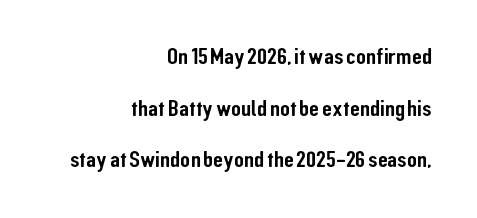
Q: Is the text italic (slanted)? A: No, it is upright.
Q: Is the text underlined? A: No.
Q: How is the paragraph aligned? A: Right-aligned.
Q: Is the spacing between letters normal or unusually wide? A: Normal.
Q: Is the spacing between lines tight, normal or loose? A: Loose.
